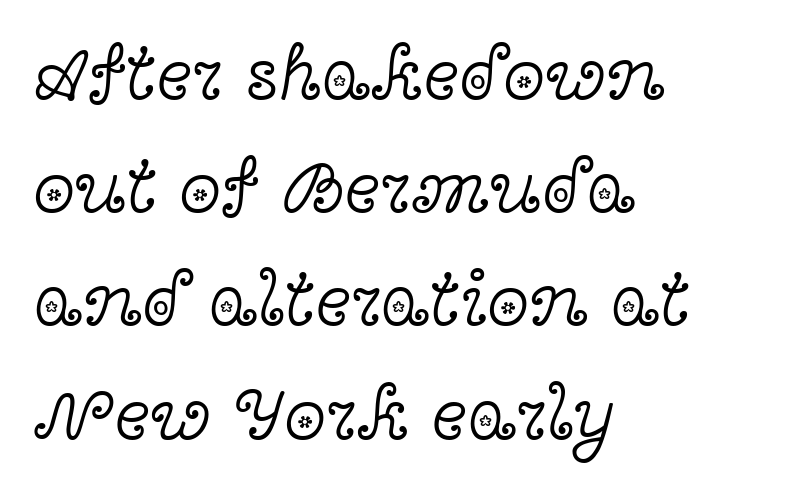
The letters look calm and open, with moderate or lighter stems. Anything drawn beneath the words? Only blank space. Font category for this specimen: serif. Is there much room between lines? A standard amount, neither cramped nor airy. Proportional: the letters do not fall into vertical columns.
